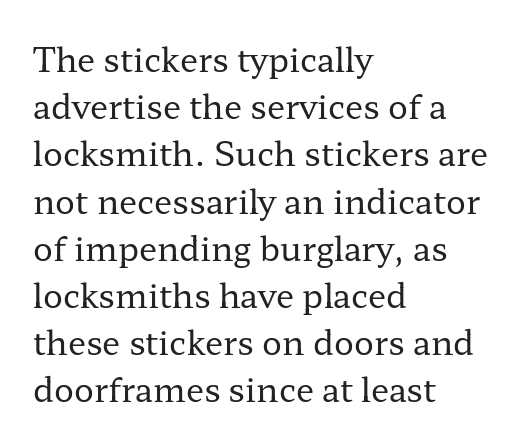
These lines sit exactly where default settings would place them. Which margin do the lines hug? The left one — the right edge is uneven. The face used here is proportionally spaced, like ordinary book or web type. Quick note: not italic, upright.
